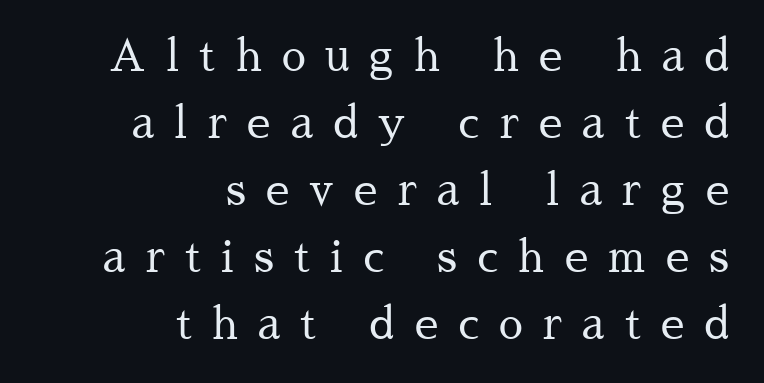
Q: Is the text bold? A: No.
Q: Is the text italic (slanted)? A: No, it is upright.
Q: Is the typeface a serif or a sans-serif typeface? A: Serif.
Q: Is the text underlined? A: No.
Q: How is the paragraph aligned? A: Right-aligned.
Q: Is the spacing between letters normal or unusually wide? A: Unusually wide.
Q: Is the spacing between lines tight, normal or loose? A: Normal.
Q: Width (condensed, normal, or wide)? A: Normal.
Q: Stroke contrast? A: Medium.
Q: x-height? A: Medium.
Q: Monospaced? A: No.
